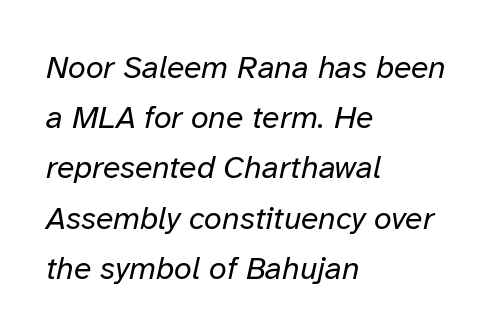
Nobody drew a line under any word here. It's the slanting kind of type. The line texture is even and compact thanks to regular tracking. These lines stack with their left ends in a neat column. Notice how descenders clear the ascenders below comfortably — that's standard leading. Spacing verdict: proportional, widths tailored to each character.
